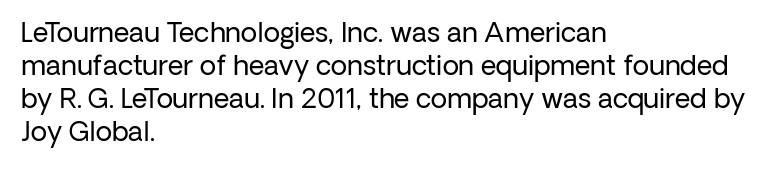
Q: Is the text bold? A: No.
Q: Is the text italic (slanted)? A: No, it is upright.
Q: Is the text underlined? A: No.
Q: How is the paragraph aligned? A: Left-aligned.
Q: Is the spacing between letters normal or unusually wide? A: Normal.
